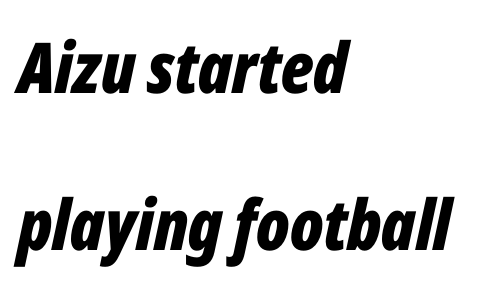
The image shows 70 px bold, condensed type, italic (leaning right); set left-aligned, loose line spacing (2.25x), normal letter spacing, not underlined; low stroke contrast and a medium x-height.
